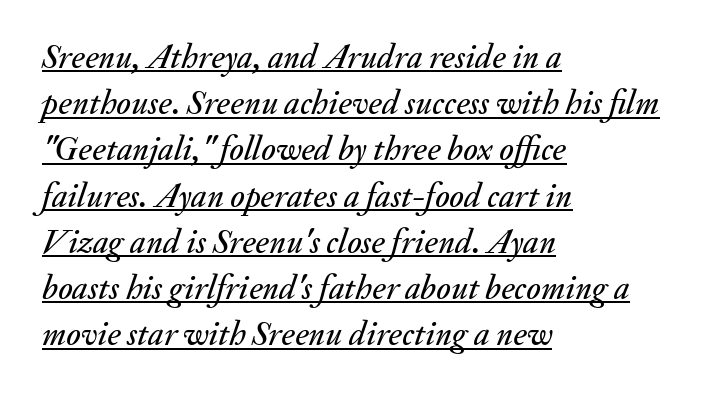
{"italic": "yes", "lean": "right", "slant_degrees": 20, "width": "normal", "stroke_contrast": "medium", "x_height": "small", "monospaced": "no", "underline": "yes", "align": "left", "line_spacing": "normal", "line_spacing_ratio": 1.36, "letter_spacing": "normal", "letter_spacing_em": 0.0, "glyph_px": 34}
